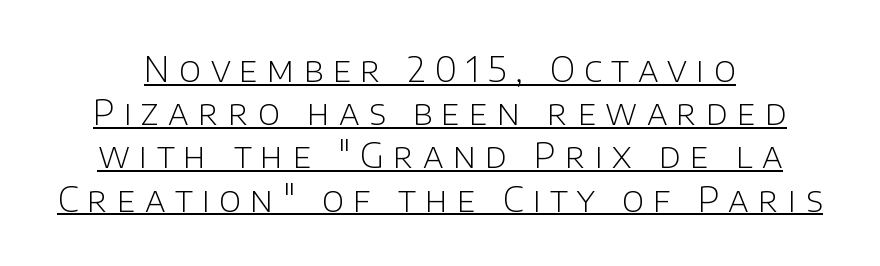
The image shows 34 px light sans-serif type, upright; set normal line spacing (1.27x), unusually wide letter spacing (+0.27 em), underlined; low stroke contrast and a large x-height.
